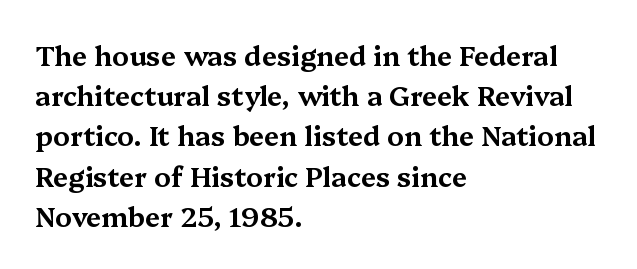
Summary of vertical rhythm: regular, with standard interline spacing. No italicization has been applied; the sample stays upright. One-word summary of the alignment: left. The line texture is even and compact thanks to regular tracking. The space directly below the letters is spotless.
